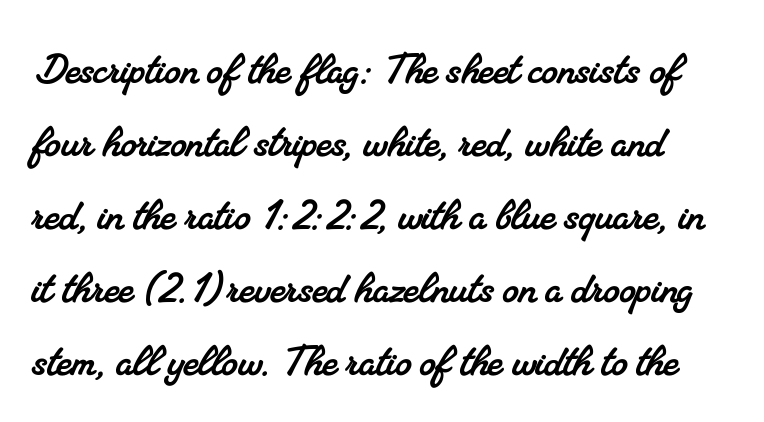
Q: Is the typeface a serif or a sans-serif typeface? A: Serif.
Q: Is the text underlined? A: No.
Q: Is the spacing between letters normal or unusually wide? A: Normal.
Q: Is the spacing between lines tight, normal or loose? A: Normal.
Q: Width (condensed, normal, or wide)? A: Normal.
Q: Stroke contrast? A: Medium.
Q: x-height? A: Small.
Q: Monospaced? A: No.
